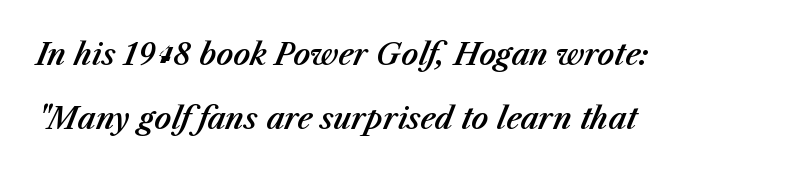
The image shows 29 px text type, italic (leaning right); set left-aligned, loose line spacing (2.19x), normal letter spacing, not underlined; medium stroke contrast and a medium x-height.
